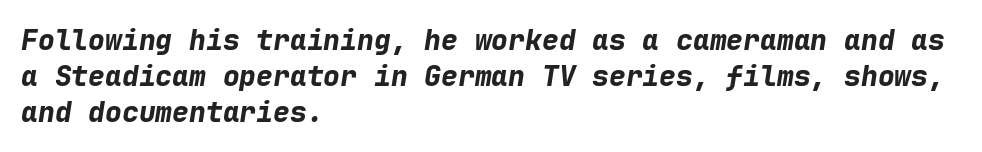
A full-strength bold gives these letters their thick strokes. Designer's note — italics engaged. What stands out about the letter spacing? Nothing — it is the standard amount. This block has exactly the height ordinary leading produces. The foot of each line stays bare and open. These lines are rendered in a fixed-pitch font.
